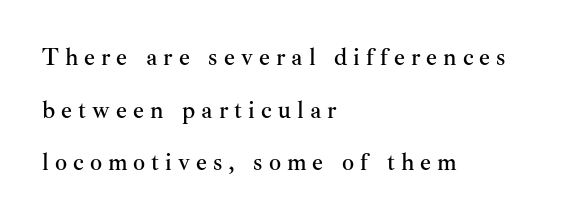
{"italic": "no", "underline": "no", "align": "left", "line_spacing": "loose", "line_spacing_ratio": 2.19, "letter_spacing": "wide", "letter_spacing_em": 0.25, "glyph_px": 24}
